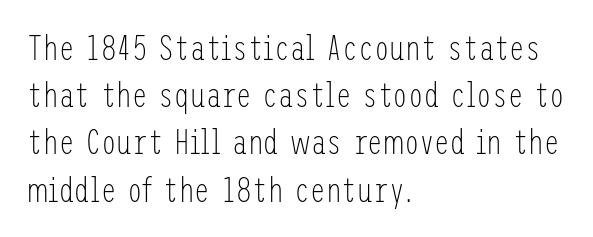
Descenders hang freely into open space. Here the glyphs are tracked normally, forming tight word shapes. The type sits square on the baseline with zero lean. Where is the straight margin? On the left. Check where the strokes stop: nothing finishes them off — pure sans. A light-to-regular cut is what we see here.
